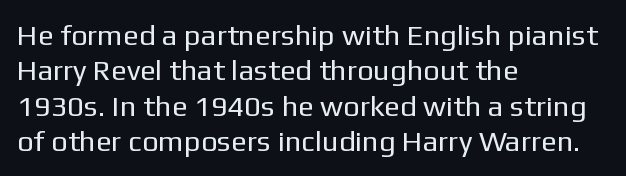
{"serif": "no", "italic": "no", "bold": "no", "weight": "regular", "width": "normal", "stroke_contrast": "low", "x_height": "medium", "monospaced": "no", "underline": "no", "align": "left", "line_spacing_ratio": 1.22, "letter_spacing": "normal", "letter_spacing_em": 0.0, "glyph_px": 29}
